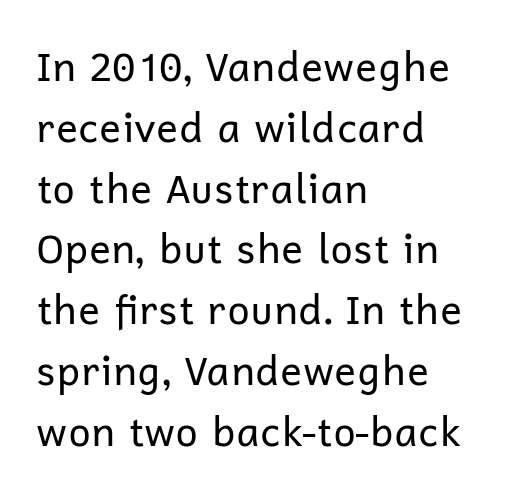
Any mark beneath the type? The region is blank. Weight: regular or lighter. Honestly, the letter spacing is just normal — you wouldn't notice it. The setting favours the left margin, as ordinary paragraphs usually do.
